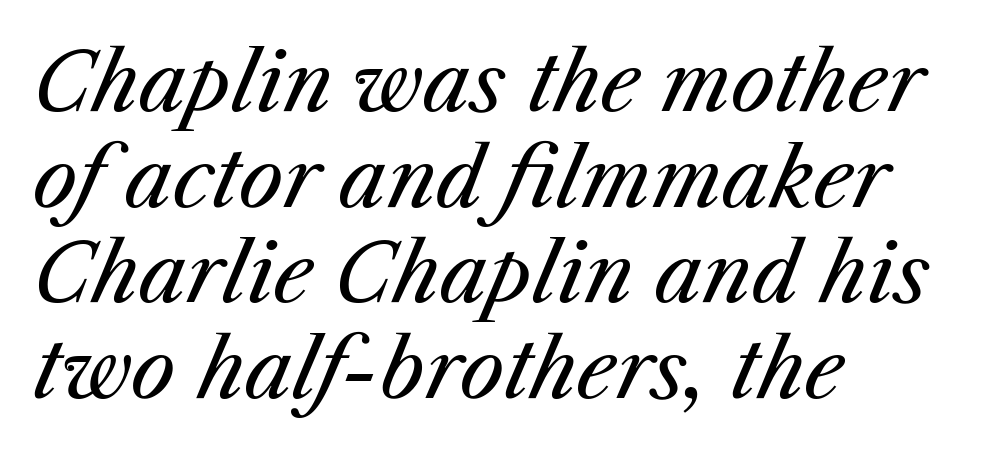
The image shows 79 px regular-weight type, italic (leaning right); set left-aligned, line spacing 1.21x, normal letter spacing, not underlined; medium stroke contrast and a medium x-height.
